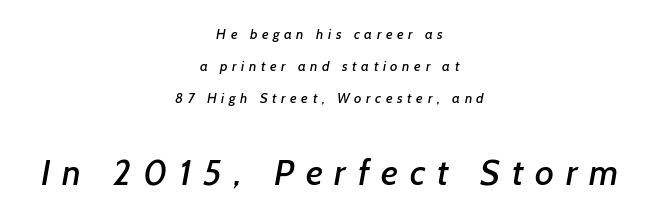
The image shows 36 px sans-serif type; set centered, loose line spacing (2.28x), unusually wide letter spacing (+0.33 em), not underlined; the second (bottom) block is 2.57x larger; low stroke contrast and a medium x-height.
